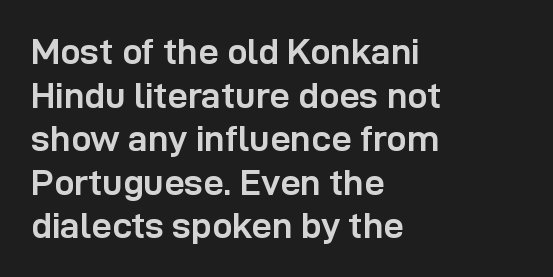
{"serif": "no", "italic": "no", "bold": "yes", "weight": "semibold", "width": "normal", "stroke_contrast": "low", "x_height": "medium", "monospaced": "no", "underline": "no", "align": "left", "line_spacing_ratio": 1.21, "letter_spacing": "normal", "letter_spacing_em": 0.0, "glyph_px": 36}
